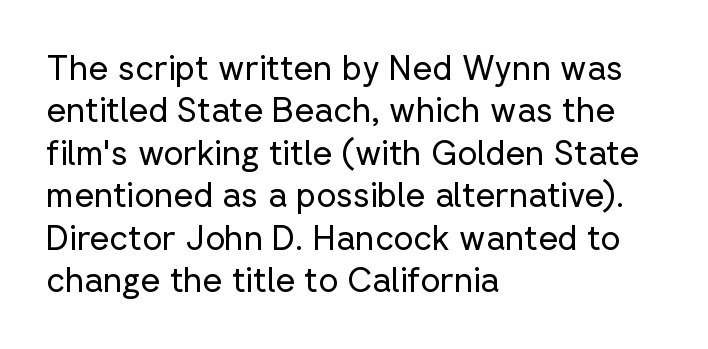
Looks like regular typesetting: each glyph gets only the width it needs. The designer went with a sans here, leaving each stem footless. In CSS terms this would be text-align: left. Check the space under the baseline: it is left empty. The specimen reads as upright at a glance.
